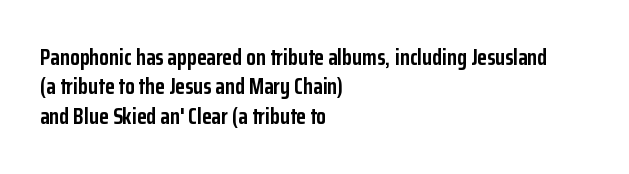
The vertical gap from one line to the next is medium. The rendering uses a bold face; every stroke is thick and dark. When letters stand straight like this, we call the style roman or upright. A typesetter would call this zero additional tracking.
